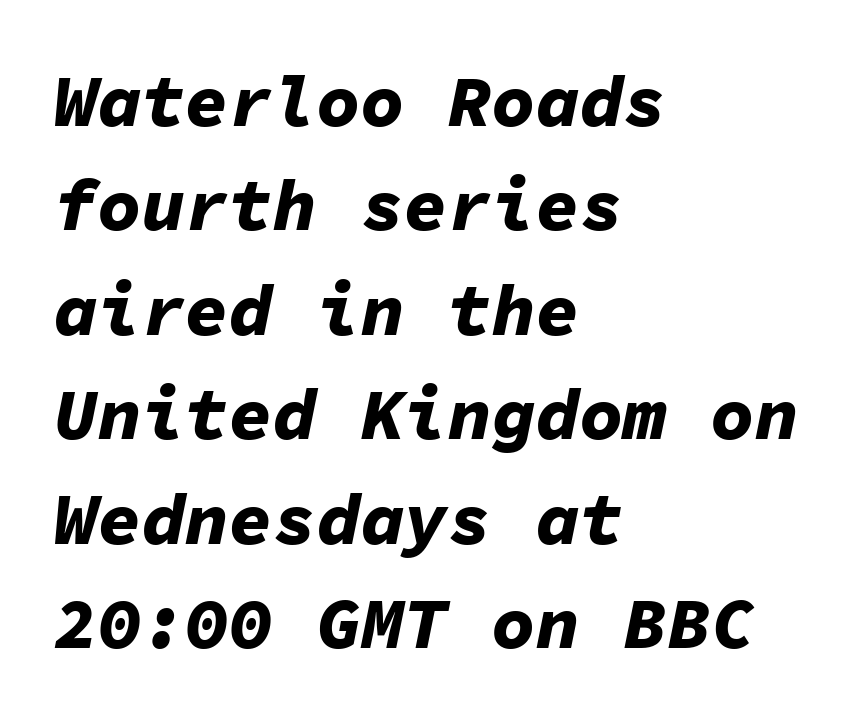
Its strokes are broad and dark, the hallmark of bold type. The face used here is monospaced, like something from a code editor. The typography opts for an oblique posture over an upright one. Anything drawn beneath the words? Only blank space. This sample keeps an unexceptional amount of space between lines. You could call the tracking neutral — neither tight nor loose.
